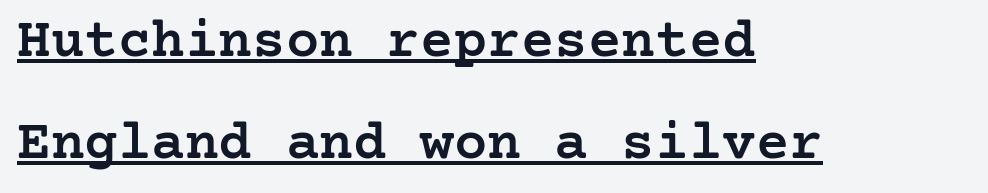
The image shows 56 px semibold serif type, upright; set left-aligned, line spacing 1.82x, normal letter spacing, underlined; low stroke contrast and a medium x-height.
